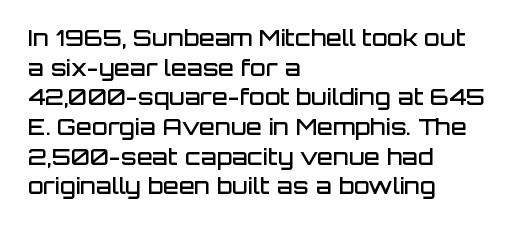
The image shows 23 px text type, upright; set left-aligned, normal line spacing (1.29x), normal letter spacing, not underlined.
